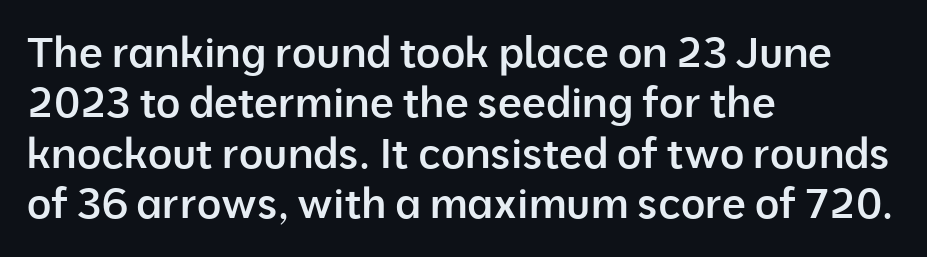
{"serif": "no", "italic": "no", "bold": "semi", "weight": "semibold", "width": "normal", "stroke_contrast": "low", "x_height": "medium", "monospaced": "no", "underline": "no", "align": "left", "line_spacing_ratio": 1.2, "letter_spacing": "normal", "letter_spacing_em": 0.0, "glyph_px": 42}
